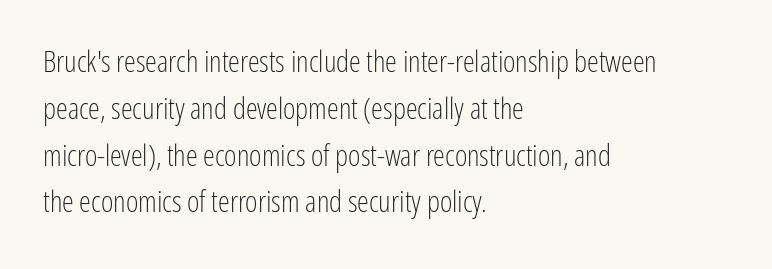
{"serif": "no", "italic": "no", "bold": "no", "weight": "light", "width": "condensed", "stroke_contrast": "low", "x_height": "medium", "monospaced": "no", "underline": "no", "align": "left", "line_spacing": "normal", "line_spacing_ratio": 1.56, "letter_spacing": "normal", "letter_spacing_em": 0.0, "glyph_px": 30}
